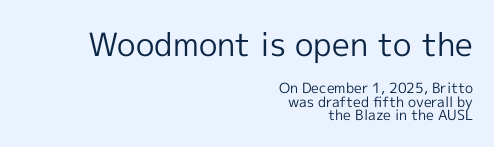
Q: Is the text bold? A: No.
Q: Is the text italic (slanted)? A: No, it is upright.
Q: Is the typeface a serif or a sans-serif typeface? A: Sans-serif.
Q: Is the text underlined? A: No.
Q: How is the paragraph aligned? A: Right-aligned.
Q: Is the spacing between letters normal or unusually wide? A: Normal.
Q: Is the spacing between lines tight, normal or loose? A: Tight.
Q: Which block of text is set in a larger size, the first (top) or the second (bottom)? A: The first (top) one.
Q: Width (condensed, normal, or wide)? A: Normal.
Q: x-height? A: Medium.
Q: Monospaced? A: No.
